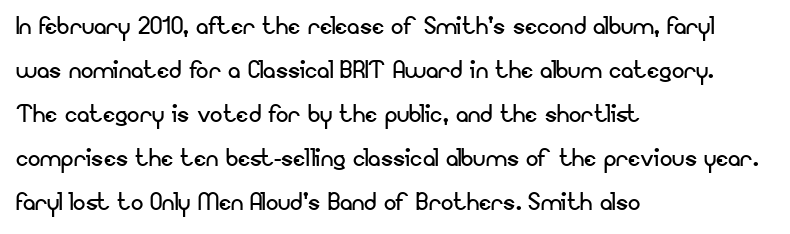
The weight tops out at a normal text grade. Baseline-to-baseline distance is the conventional proportion of letter height. Horizontal alignment here is leftward, the default for most running prose. A bare baseline throughout the passage. Do the letters lean? They stand straight.
